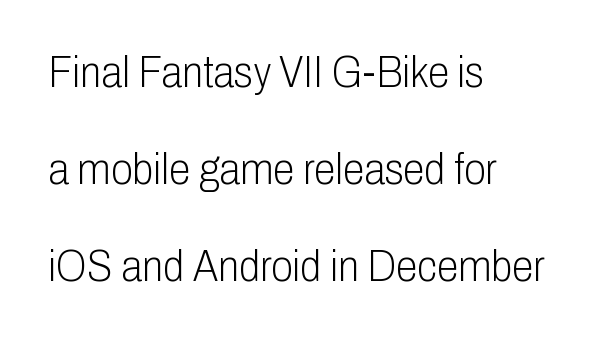
Q: Is the text bold? A: No.
Q: Is the text italic (slanted)? A: No, it is upright.
Q: Is the typeface a serif or a sans-serif typeface? A: Sans-serif.
Q: Is the text underlined? A: No.
Q: How is the paragraph aligned? A: Left-aligned.
Q: Is the spacing between letters normal or unusually wide? A: Normal.
Q: Is the spacing between lines tight, normal or loose? A: Loose.
Q: Width (condensed, normal, or wide)? A: Condensed.
Q: Stroke contrast? A: Low.
Q: x-height? A: Medium.
Q: Monospaced? A: No.
